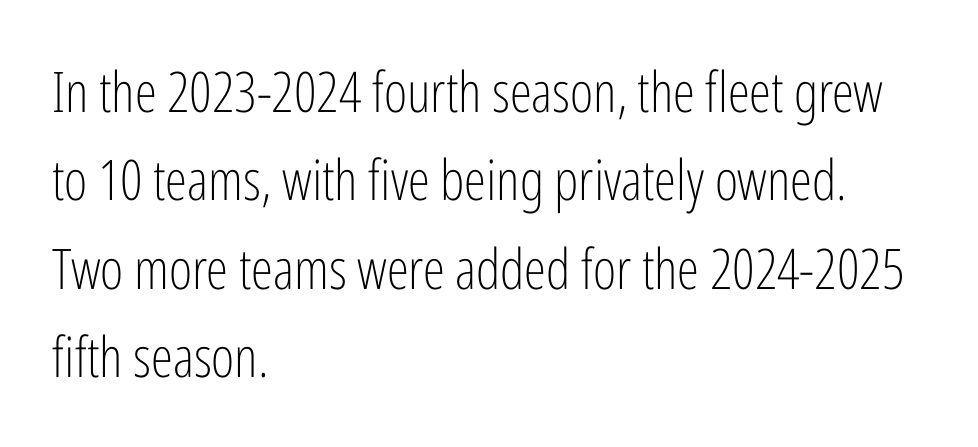
The image shows 56 px light, condensed sans-serif type, upright; set left-aligned, normal line spacing (1.58x), normal letter spacing, not underlined; low stroke contrast and a medium x-height.
